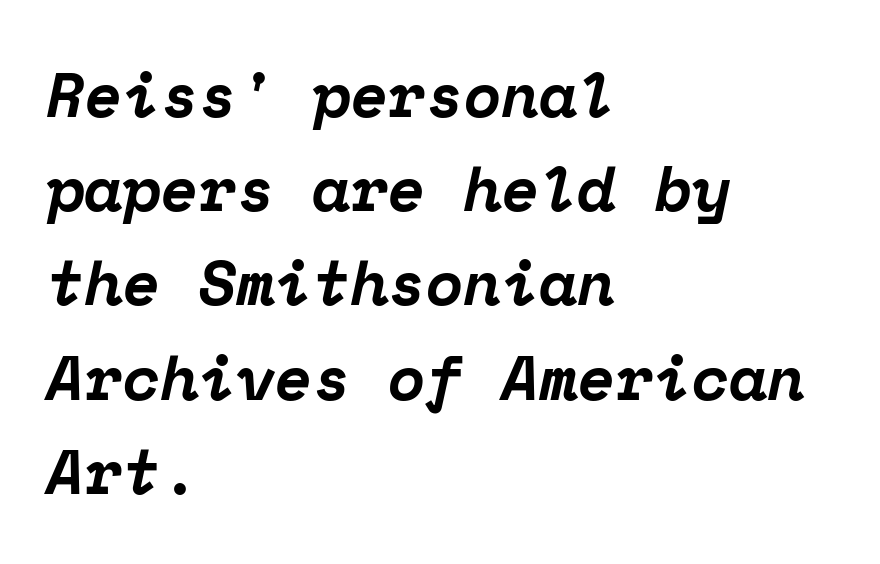
Q: Is the text bold? A: Yes.
Q: Is the text italic (slanted)? A: Yes, it leans right by about 12 degrees.
Q: Is the typeface a serif or a sans-serif typeface? A: Serif.
Q: Is the text underlined? A: No.
Q: How is the paragraph aligned? A: Left-aligned.
Q: Is the spacing between letters normal or unusually wide? A: Normal.
Q: Is the spacing between lines tight, normal or loose? A: Normal.
Q: Width (condensed, normal, or wide)? A: Normal.
Q: Stroke contrast? A: Low.
Q: x-height? A: Medium.
Q: Monospaced? A: Yes.
